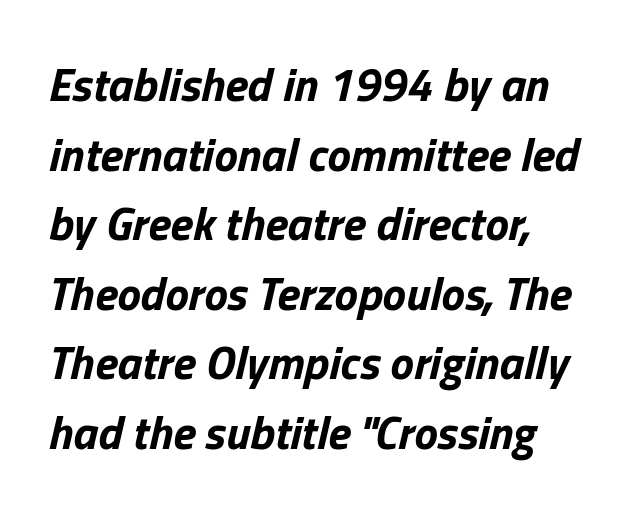
Q: Is the text bold? A: Yes.
Q: Is the text italic (slanted)? A: Yes, it leans right by about 13 degrees.
Q: Is the text underlined? A: No.
Q: How is the paragraph aligned? A: Left-aligned.
Q: Is the spacing between letters normal or unusually wide? A: Normal.
Q: Is the spacing between lines tight, normal or loose? A: Normal.
Q: Width (condensed, normal, or wide)? A: Normal.
Q: Stroke contrast? A: Low.
Q: x-height? A: Medium.
Q: Monospaced? A: No.
